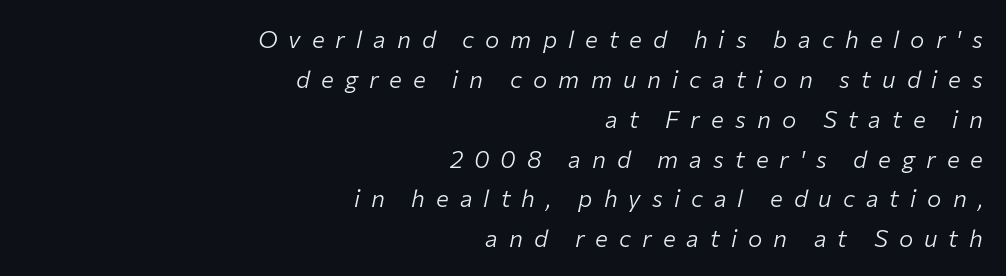
The string is rendered with underlining switched off. An italicized treatment has been applied to the whole sample. Line endings align vertically; line beginnings do not. Substantial extra tracking has been applied to these lines.
